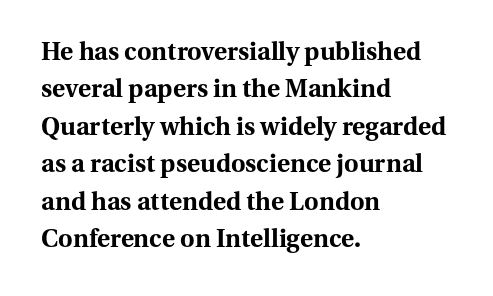
{"italic": "no", "bold": "yes", "underline": "no", "align": "left", "line_spacing": "normal", "line_spacing_ratio": 1.5, "letter_spacing": "normal", "letter_spacing_em": 0.0, "glyph_px": 25}
